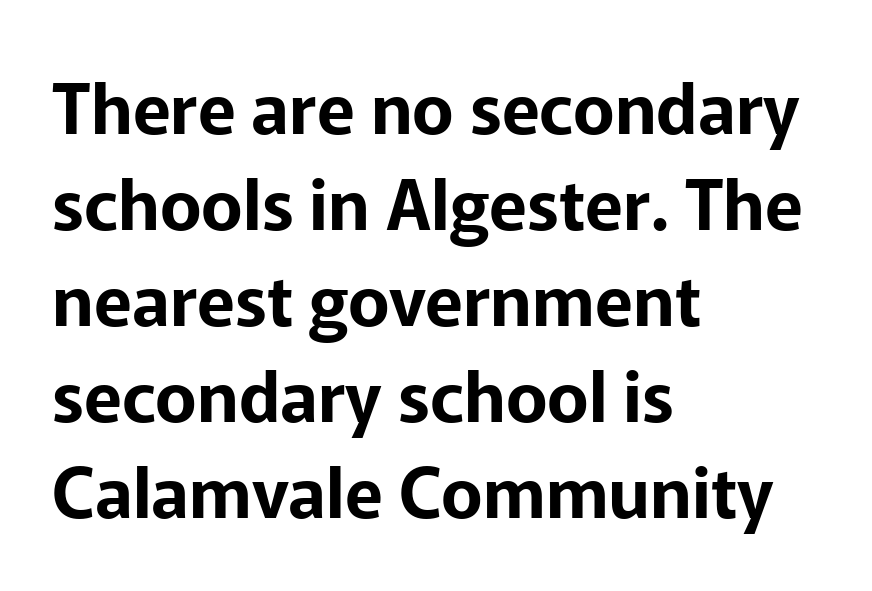
The image shows 70 px sans-serif type, upright; set left-aligned, normal line spacing (1.37x), normal letter spacing, not underlined; low stroke contrast and a medium x-height.
